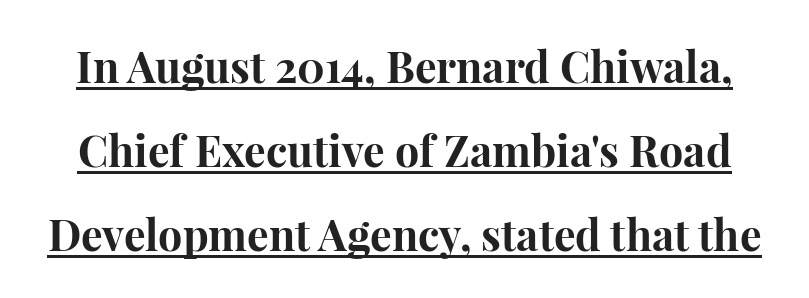
Each letter keeps its own natural width here, so spacing adapts to shape. When letters stand straight like this, we call the style roman or upright. The rendered words wear a rule along their underside. You could fit nearly another row in the gap between these rows. Is this a sans? No — the strokes have serifs.
